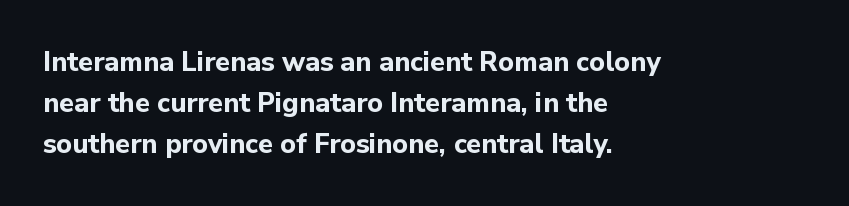
{"italic": "no", "bold": "yes", "underline": "no", "align": "left", "line_spacing": "normal", "line_spacing_ratio": 1.51, "letter_spacing": "normal", "letter_spacing_em": 0.0, "glyph_px": 27}
